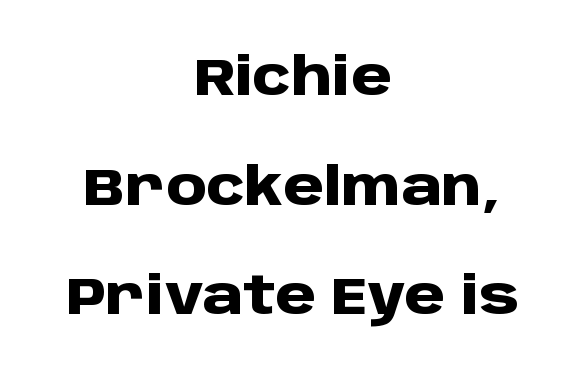
Q: Is the text bold? A: Yes.
Q: Is the text italic (slanted)? A: No, it is upright.
Q: Is the typeface a serif or a sans-serif typeface? A: Sans-serif.
Q: Is the text underlined? A: No.
Q: How is the paragraph aligned? A: Centered.
Q: Is the spacing between letters normal or unusually wide? A: Normal.
Q: Is the spacing between lines tight, normal or loose? A: Loose.
Q: Width (condensed, normal, or wide)? A: Normal.
Q: Stroke contrast? A: Low.
Q: x-height? A: Large.
Q: Monospaced? A: No.
